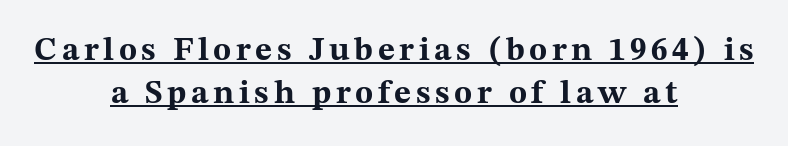
The image shows 33 px bold, wide serif type, upright; set centered, normal line spacing (1.31x), underlined; medium stroke contrast and a medium x-height.
